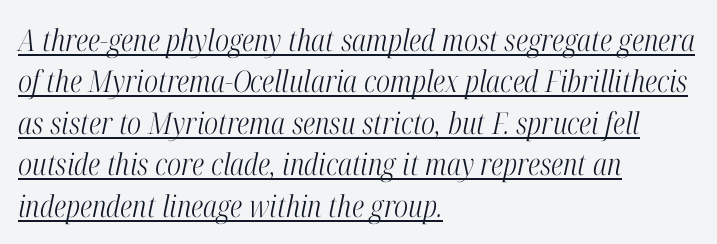
Q: Is the text bold? A: No.
Q: Is the text italic (slanted)? A: Yes, it leans right by about 12 degrees.
Q: Is the typeface a serif or a sans-serif typeface? A: Serif.
Q: Is the text underlined? A: Yes.
Q: How is the paragraph aligned? A: Left-aligned.
Q: Is the spacing between letters normal or unusually wide? A: Normal.
Q: Is the spacing between lines tight, normal or loose? A: Normal.
Q: Width (condensed, normal, or wide)? A: Condensed.
Q: Stroke contrast? A: High.
Q: x-height? A: Medium.
Q: Monospaced? A: No.
